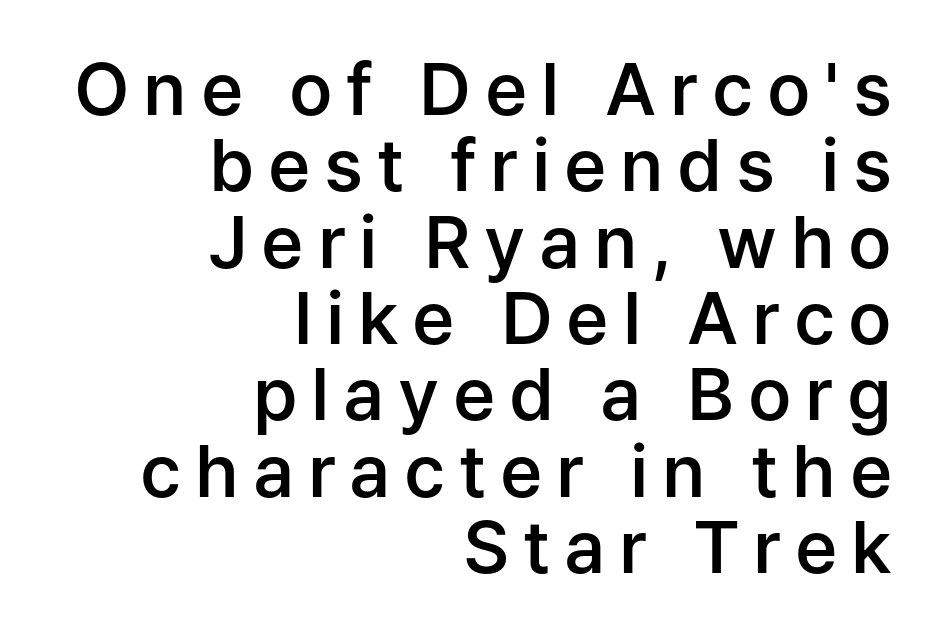
{"serif": "no", "italic": "no", "bold": "semi", "weight": "semibold", "width": "normal", "stroke_contrast": "low", "x_height": "medium", "monospaced": "no", "underline": "no", "align": "right", "line_spacing": "tight", "line_spacing_ratio": 1.06, "glyph_px": 72}
